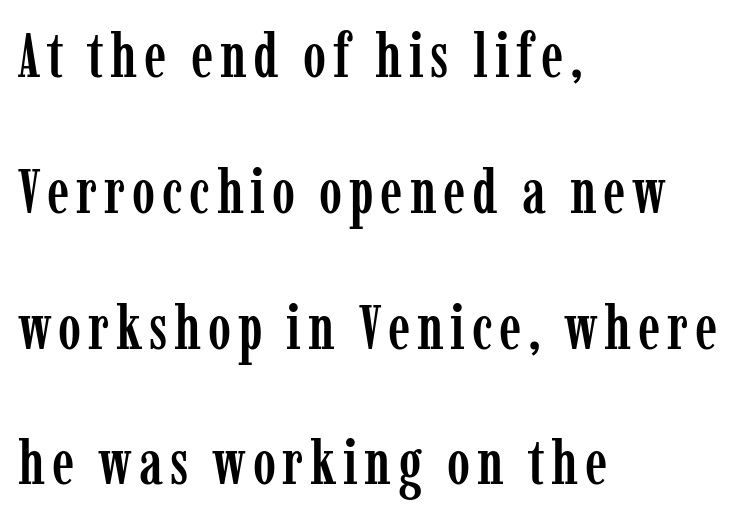
Q: Is the text italic (slanted)? A: No, it is upright.
Q: Is the typeface a serif or a sans-serif typeface? A: Serif.
Q: Is the text underlined? A: No.
Q: How is the paragraph aligned? A: Left-aligned.
Q: Is the spacing between lines tight, normal or loose? A: Loose.
Q: Width (condensed, normal, or wide)? A: Condensed.
Q: Stroke contrast? A: Low.
Q: x-height? A: Medium.
Q: Monospaced? A: No.
